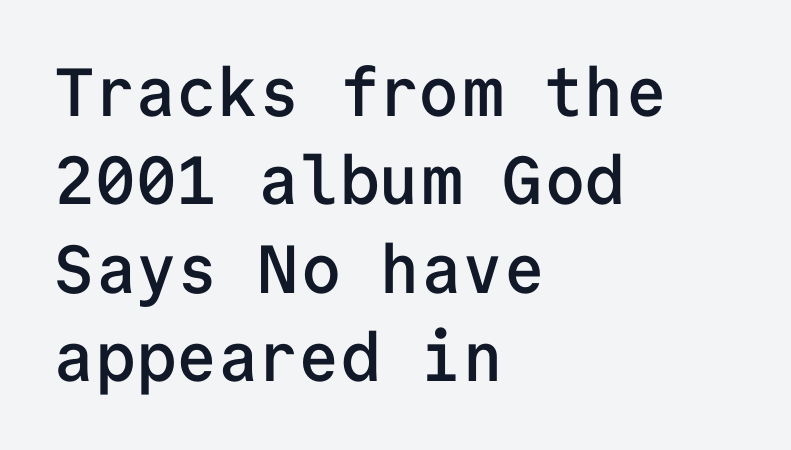
Q: Is the text bold? A: Semi-bold.
Q: Is the text italic (slanted)? A: No, it is upright.
Q: Is the typeface a serif or a sans-serif typeface? A: Sans-serif.
Q: Is the text underlined? A: No.
Q: How is the paragraph aligned? A: Left-aligned.
Q: Is the spacing between letters normal or unusually wide? A: Normal.
Q: Is the spacing between lines tight, normal or loose? A: Normal.
Q: Width (condensed, normal, or wide)? A: Normal.
Q: Stroke contrast? A: Low.
Q: x-height? A: Medium.
Q: Monospaced? A: Yes.
